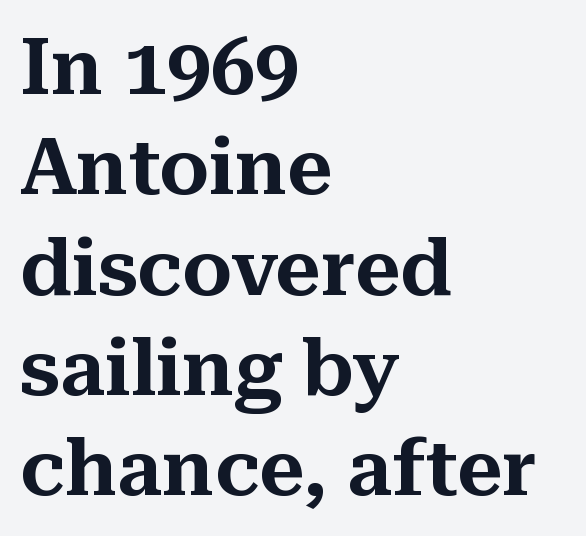
The image shows 79 px serif type, upright; set left-aligned, normal line spacing (1.27x), normal letter spacing, not underlined; medium stroke contrast and a medium x-height.
